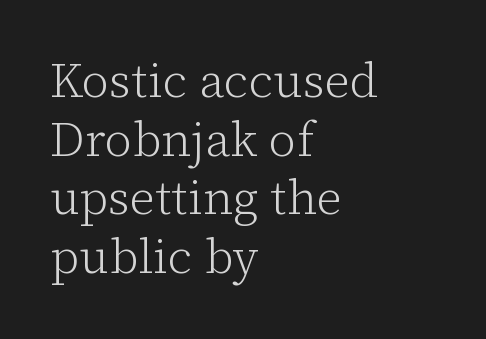
Beneath every word, the page is bare. The lettering holds an erect, upright posture throughout. Ink coverage per letter is moderate at most. If you drew a ruler down the left edge, every line would touch it. This sample has the flowing, uneven cadence of proportional lettering.
